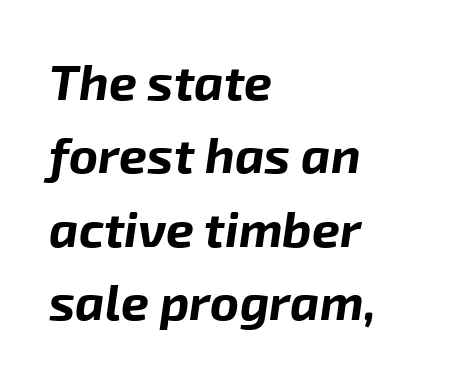
The image shows 50 px bold type, italic (leaning right); set left-aligned, normal line spacing (1.47x), normal letter spacing, not underlined; low stroke contrast and a medium x-height.
